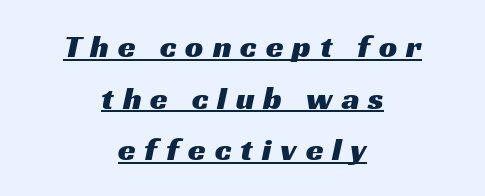
The image shows 32 px wide sans-serif type; set centered, normal line spacing (1.61x), unusually wide letter spacing (+0.28 em), underlined; medium stroke contrast and a medium x-height.
